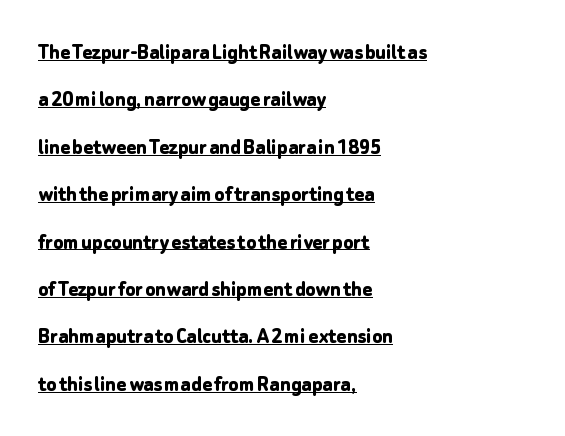
{"italic": "no", "bold": "yes", "underline": "yes", "align": "left", "line_spacing": "loose", "line_spacing_ratio": 2.06, "letter_spacing": "normal", "letter_spacing_em": 0.0, "glyph_px": 23}
